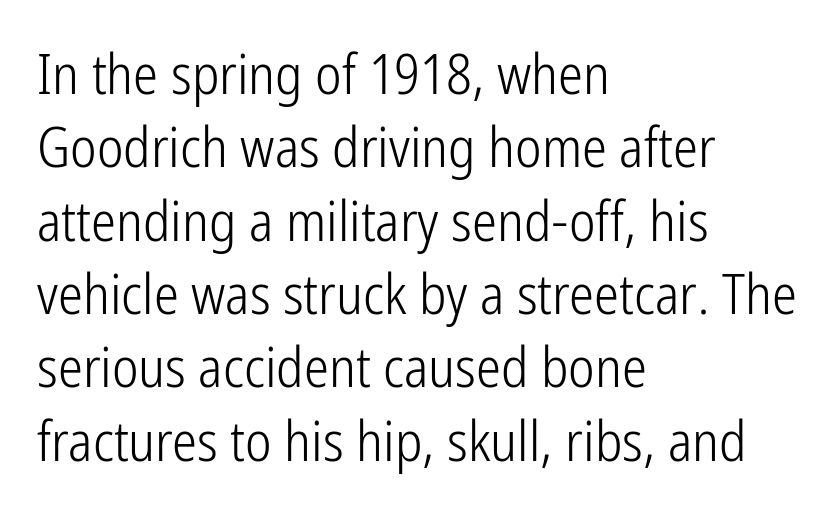
Q: Is the text bold? A: No.
Q: Is the text italic (slanted)? A: No, it is upright.
Q: Is the typeface a serif or a sans-serif typeface? A: Sans-serif.
Q: Is the text underlined? A: No.
Q: How is the paragraph aligned? A: Left-aligned.
Q: Is the spacing between letters normal or unusually wide? A: Normal.
Q: Is the spacing between lines tight, normal or loose? A: Normal.
Q: Width (condensed, normal, or wide)? A: Condensed.
Q: Stroke contrast? A: Low.
Q: x-height? A: Medium.
Q: Monospaced? A: No.
